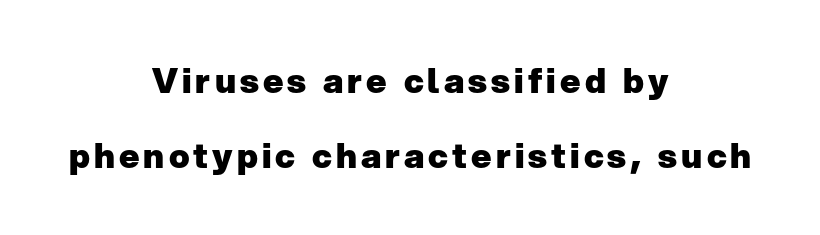
Short and long lines alike share a common midpoint. Underlining? Definitely not there. Here the designer chose a conventional face with non-uniform glyph widths. Regarding leading, the lines here are spaced well apart. In terms of letterform style, serifs are entirely absent. Compared with an ordinary text face, these strokes are far heavier — a full bold.
